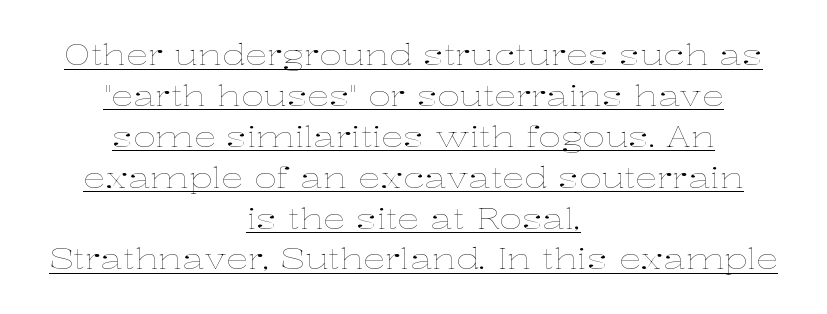
Q: Is the text bold? A: No.
Q: Is the text italic (slanted)? A: No, it is upright.
Q: Is the text underlined? A: Yes.
Q: How is the paragraph aligned? A: Centered.
Q: Is the spacing between letters normal or unusually wide? A: Normal.
Q: Is the spacing between lines tight, normal or loose? A: Normal.
Q: Width (condensed, normal, or wide)? A: Wide.
Q: Stroke contrast? A: Low.
Q: x-height? A: Medium.
Q: Monospaced? A: No.
